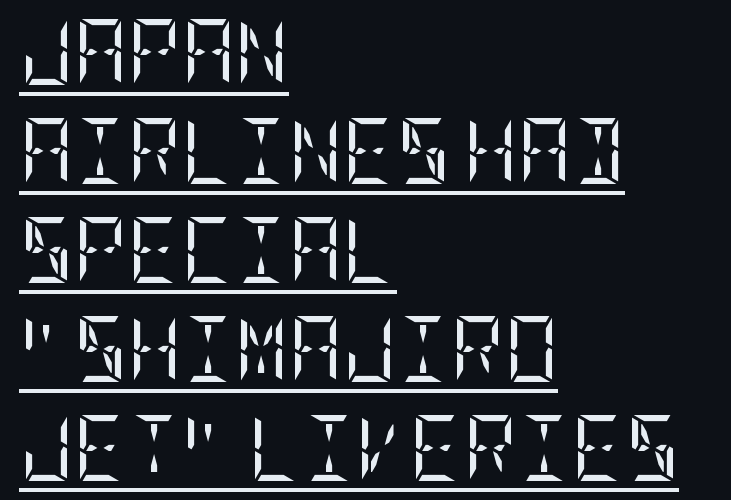
{"serif": "yes", "italic": "no", "bold": "no", "weight": "regular", "width": "condensed", "stroke_contrast": "low", "x_height": "large", "underline": "yes", "align": "left", "line_spacing": "normal", "line_spacing_ratio": 1.5, "letter_spacing": "normal", "letter_spacing_em": 0.0, "glyph_px": 66}
